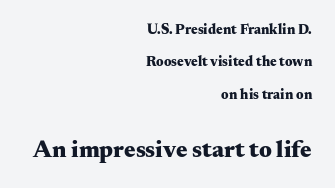
The image shows 24 px bold type, upright; set right-aligned, loose line spacing (2.31x), normal letter spacing, not underlined; the second (bottom) block is 1.71x larger.
